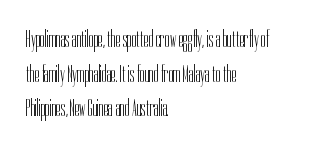
{"italic": "no", "bold": "no", "underline": "no", "align": "left", "line_spacing": "normal", "line_spacing_ratio": 1.44, "letter_spacing": "normal", "letter_spacing_em": 0.0, "glyph_px": 24}
